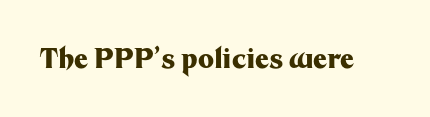
{"italic": "no", "bold": "yes", "underline": "no", "letter_spacing": "normal", "letter_spacing_em": 0.0, "glyph_px": 27}
